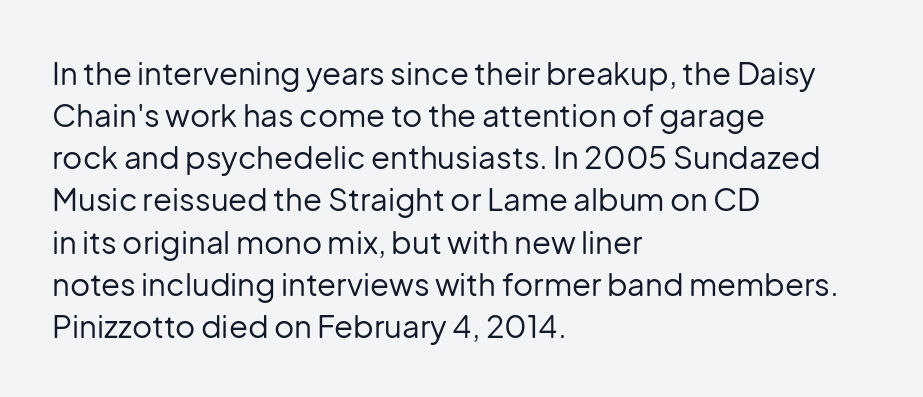
The image shows 31 px regular-weight sans-serif type, upright; set left-aligned, normal line spacing (1.36x), normal letter spacing, not underlined; low stroke contrast and a medium x-height.
